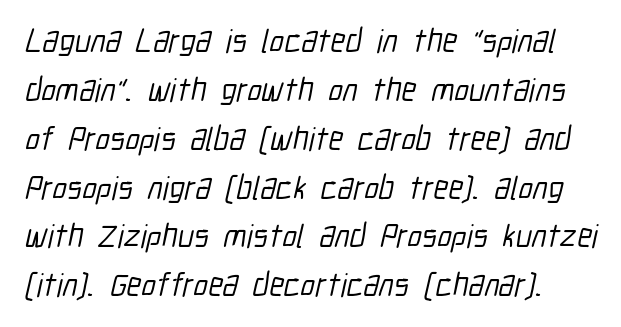
The rendering uses natural spacing where letterforms have individual widths. Each letter's strokes conclude bluntly, with no projecting serifs. A normal amount of white space separates one row of letters from the next. The face used here is rendered with its standard letterfit.
